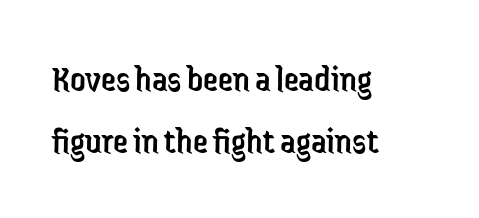
{"serif": "no", "italic": "no", "bold": "no", "weight": "regular", "width": "condensed", "stroke_contrast": "low", "x_height": "medium", "monospaced": "no", "underline": "no", "align": "left", "line_spacing": "normal", "line_spacing_ratio": 1.64, "letter_spacing": "normal", "letter_spacing_em": 0.0, "glyph_px": 38}
